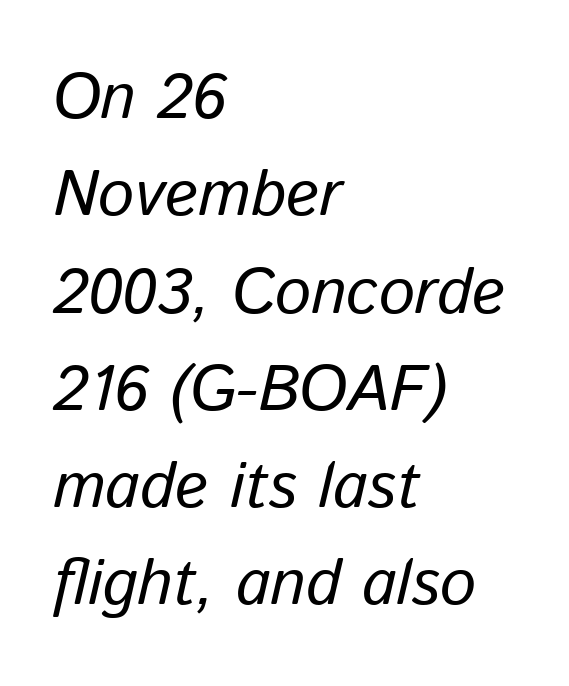
{"italic": "yes", "lean": "right", "slant_degrees": 13, "width": "normal", "stroke_contrast": "low", "x_height": "medium", "monospaced": "no", "underline": "no", "align": "left", "line_spacing": "normal", "line_spacing_ratio": 1.52, "letter_spacing": "normal", "letter_spacing_em": 0.0, "glyph_px": 64}
